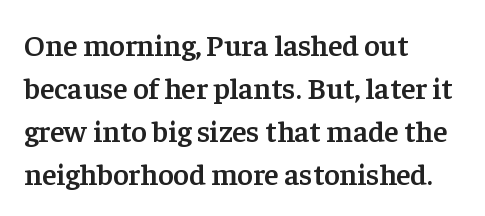
Q: Is the text bold? A: Semi-bold.
Q: Is the text italic (slanted)? A: No, it is upright.
Q: Is the typeface a serif or a sans-serif typeface? A: Serif.
Q: Is the text underlined? A: No.
Q: How is the paragraph aligned? A: Left-aligned.
Q: Is the spacing between letters normal or unusually wide? A: Normal.
Q: Is the spacing between lines tight, normal or loose? A: Normal.
Q: Width (condensed, normal, or wide)? A: Normal.
Q: Stroke contrast? A: Low.
Q: x-height? A: Medium.
Q: Monospaced? A: No.
